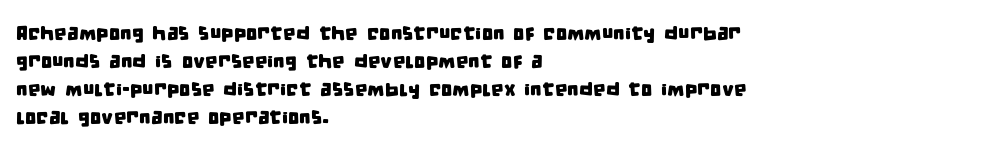
The image shows 20 px text type; set left-aligned, normal line spacing (1.4x), normal letter spacing, not underlined.
